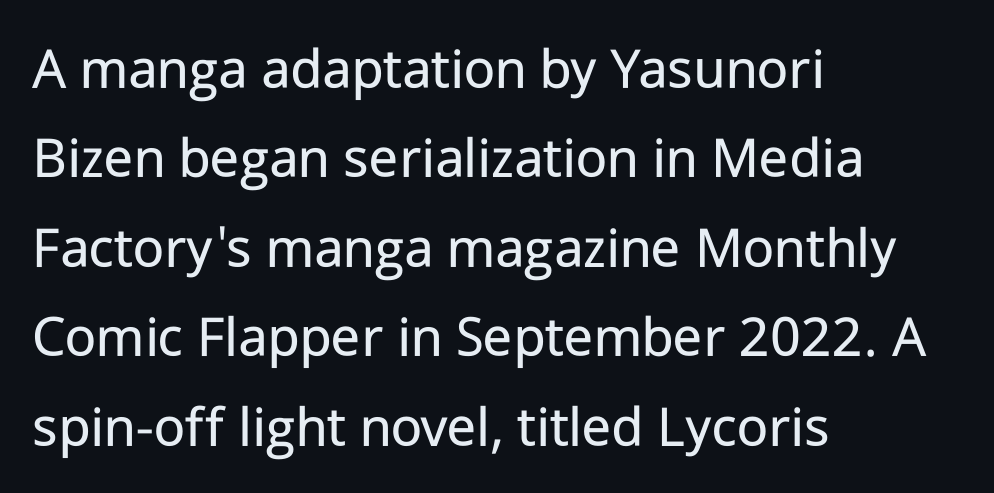
Each letter keeps its own natural width here, so spacing adapts to shape. Baseline-to-baseline distance is the conventional proportion of letter height. Words appear dense and cohesive because spacing is normal. Rule under the text: the space is simply empty. The lines are quadded left. The lettering stays uniformly vertical, giving the passage a roman look.
